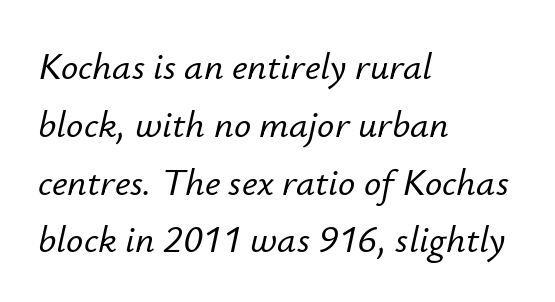
Think of a printed novel: that variable character pitch is what you see here. Compared with ordinary roman type, these characters are visibly tilted. Just letters on the line, the space beneath them empty. Where is the straight margin? On the left.
